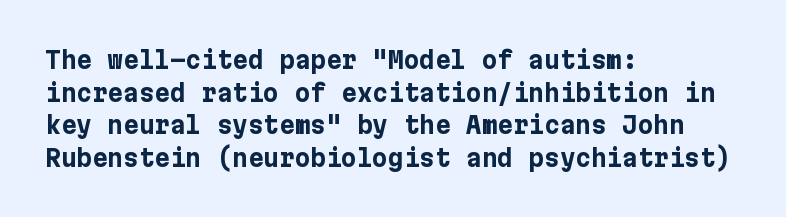
The image shows 24 px bold type, upright; set left-aligned, normal line spacing (1.36x), normal letter spacing, not underlined.
